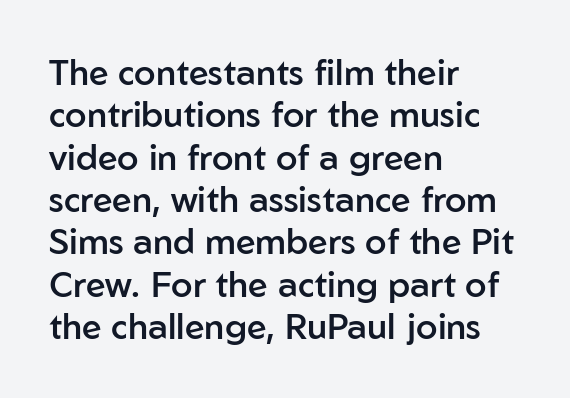
Q: Is the text bold? A: Semi-bold.
Q: Is the text italic (slanted)? A: No, it is upright.
Q: Is the typeface a serif or a sans-serif typeface? A: Sans-serif.
Q: Is the text underlined? A: No.
Q: How is the paragraph aligned? A: Left-aligned.
Q: Is the spacing between letters normal or unusually wide? A: Normal.
Q: Width (condensed, normal, or wide)? A: Normal.
Q: Stroke contrast? A: Low.
Q: x-height? A: Medium.
Q: Monospaced? A: No.
